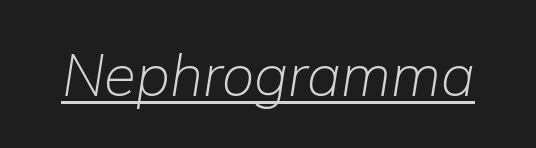
Compared with typical body copy, the letter spacing here is the same. The passage shown is not bold in any degree. The typesetter has applied underlining to the passage shown. Note the varied advance widths — an 'i' is clearly narrower than an 'm'. Italic? Definitely — the glyphs are oblique.
